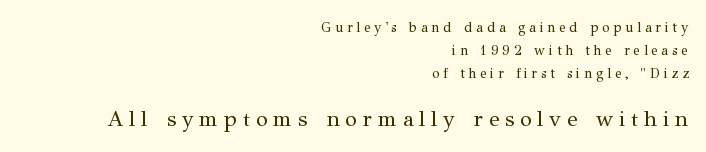
Q: Is the text bold? A: No.
Q: Is the text italic (slanted)? A: No, it is upright.
Q: Is the text underlined? A: No.
Q: How is the paragraph aligned? A: Right-aligned.
Q: Is the spacing between letters normal or unusually wide? A: Unusually wide.
Q: Is the spacing between lines tight, normal or loose? A: Normal.
Q: Which block of text is set in a larger size, the first (top) or the second (bottom)? A: The second (bottom) one.
